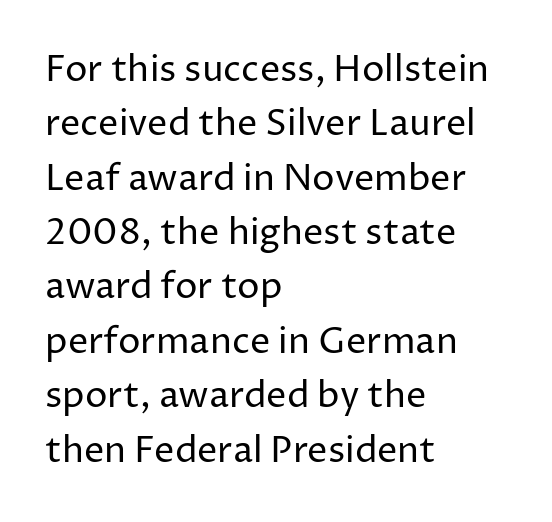
Q: Is the text bold? A: No.
Q: Is the text italic (slanted)? A: No, it is upright.
Q: Is the typeface a serif or a sans-serif typeface? A: Sans-serif.
Q: Is the text underlined? A: No.
Q: How is the paragraph aligned? A: Left-aligned.
Q: Is the spacing between letters normal or unusually wide? A: Normal.
Q: Is the spacing between lines tight, normal or loose? A: Normal.
Q: Width (condensed, normal, or wide)? A: Normal.
Q: Stroke contrast? A: Low.
Q: x-height? A: Medium.
Q: Monospaced? A: No.
